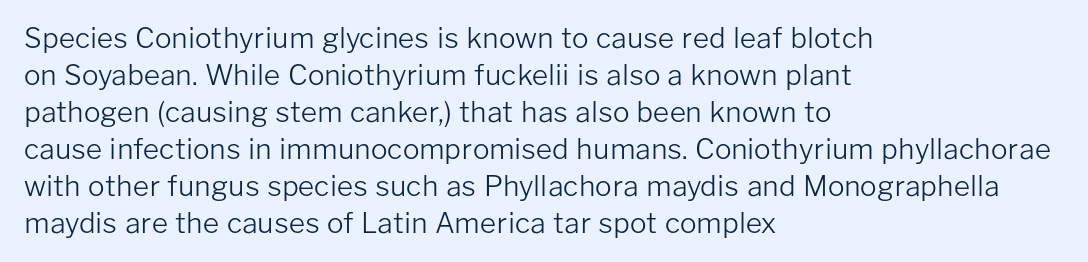
The image shows 28 px light sans-serif type, upright; set left-aligned, normal line spacing (1.32x), normal letter spacing, not underlined; low stroke contrast and a medium x-height.
